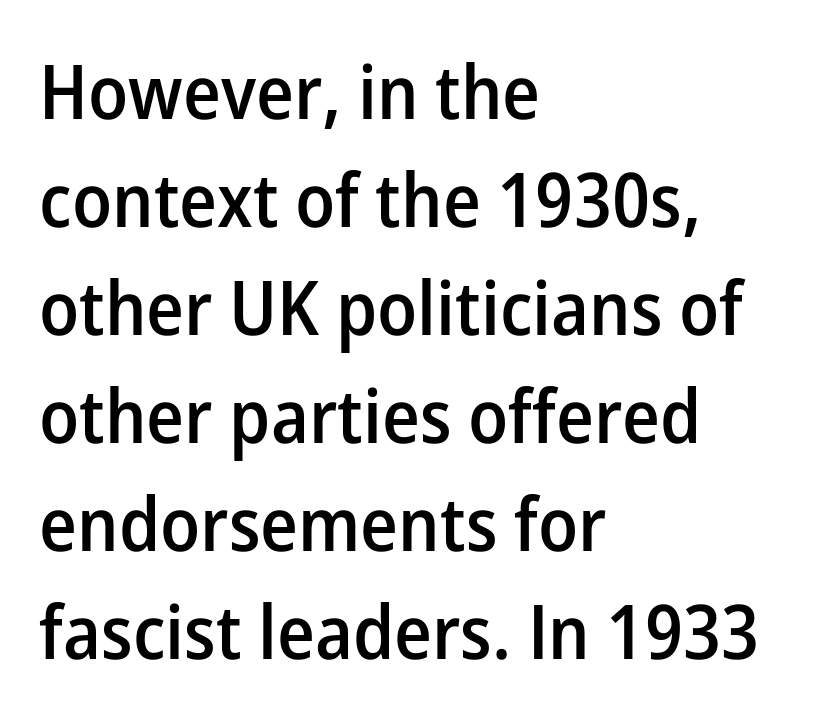
The image shows 75 px semibold sans-serif type, upright; set left-aligned, normal line spacing (1.44x), normal letter spacing, not underlined; low stroke contrast and a medium x-height.
